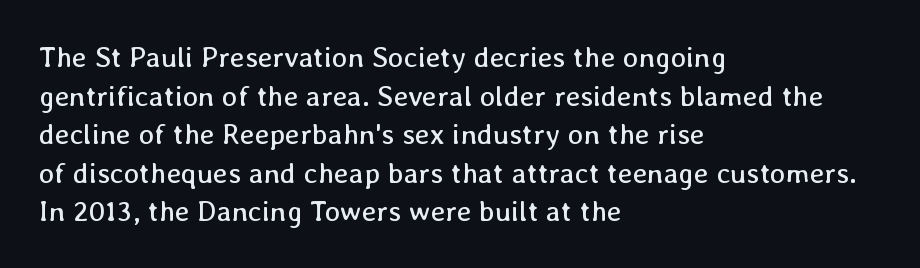
{"italic": "no", "bold": "no", "weight": "regular", "width": "normal", "stroke_contrast": "low", "x_height": "medium", "monospaced": "no", "underline": "no", "align": "left", "line_spacing": "normal", "line_spacing_ratio": 1.33, "letter_spacing": "normal", "letter_spacing_em": 0.0, "glyph_px": 29}
